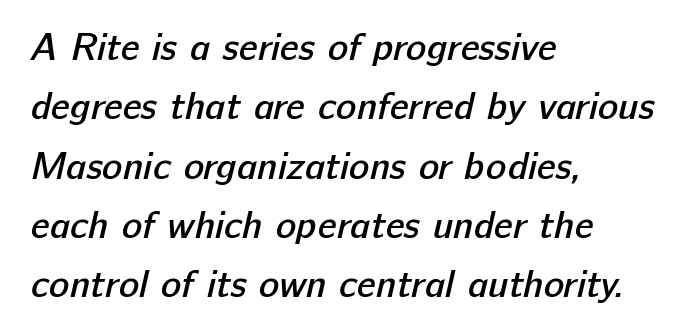
{"serif": "no", "bold": "semi", "weight": "semibold", "width": "normal", "stroke_contrast": "low", "x_height": "medium", "monospaced": "no", "underline": "no", "align": "left", "line_spacing": "normal", "line_spacing_ratio": 1.56, "letter_spacing": "normal", "letter_spacing_em": 0.0, "glyph_px": 38}
